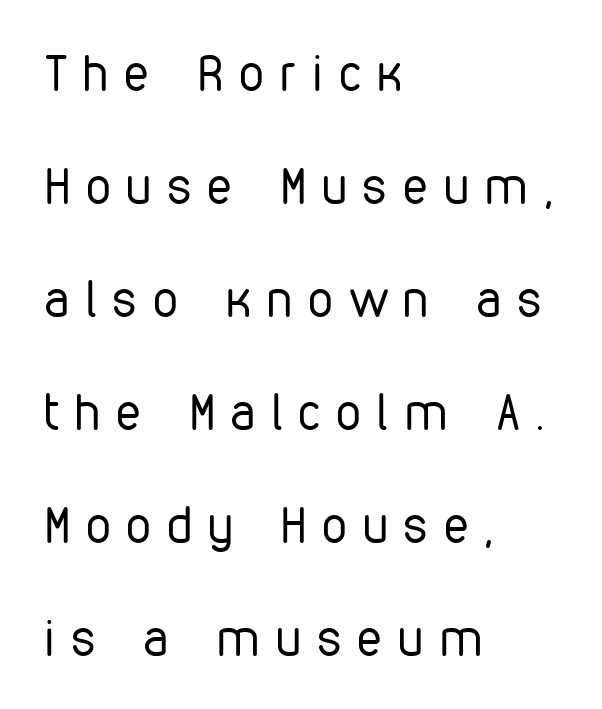
The image shows 50 px regular-weight, condensed sans-serif type, upright; set left-aligned, loose line spacing (2.26x), unusually wide letter spacing (+0.32 em), not underlined; low stroke contrast and a medium x-height.
